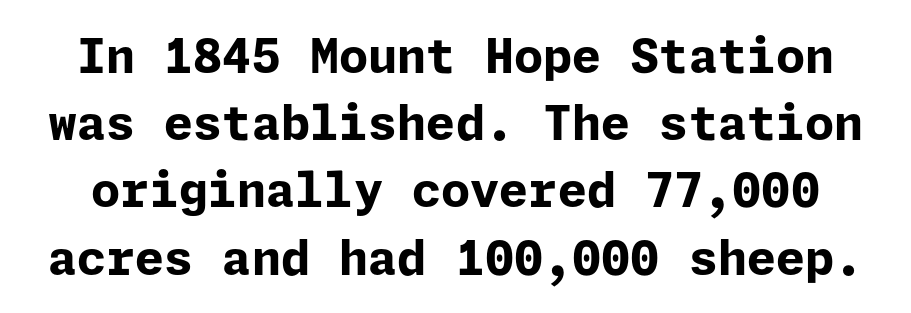
{"serif": "no", "italic": "no", "bold": "yes", "weight": "bold", "width": "normal", "stroke_contrast": "low", "x_height": "medium", "underline": "no", "line_spacing": "normal", "line_spacing_ratio": 1.43, "letter_spacing": "normal", "letter_spacing_em": 0.0, "glyph_px": 47}
